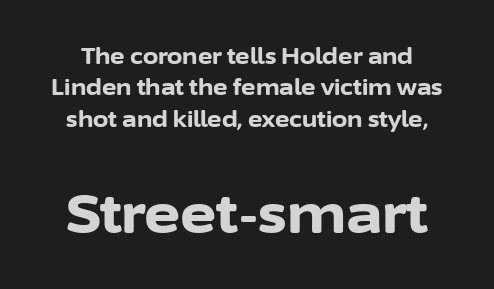
Q: Is the text bold? A: Yes.
Q: Is the text italic (slanted)? A: No, it is upright.
Q: Is the typeface a serif or a sans-serif typeface? A: Sans-serif.
Q: Is the text underlined? A: No.
Q: Is the spacing between letters normal or unusually wide? A: Normal.
Q: Is the spacing between lines tight, normal or loose? A: Normal.
Q: Which block of text is set in a larger size, the first (top) or the second (bottom)? A: The second (bottom) one.
Q: Width (condensed, normal, or wide)? A: Normal.
Q: Stroke contrast? A: Low.
Q: x-height? A: Medium.
Q: Monospaced? A: No.
